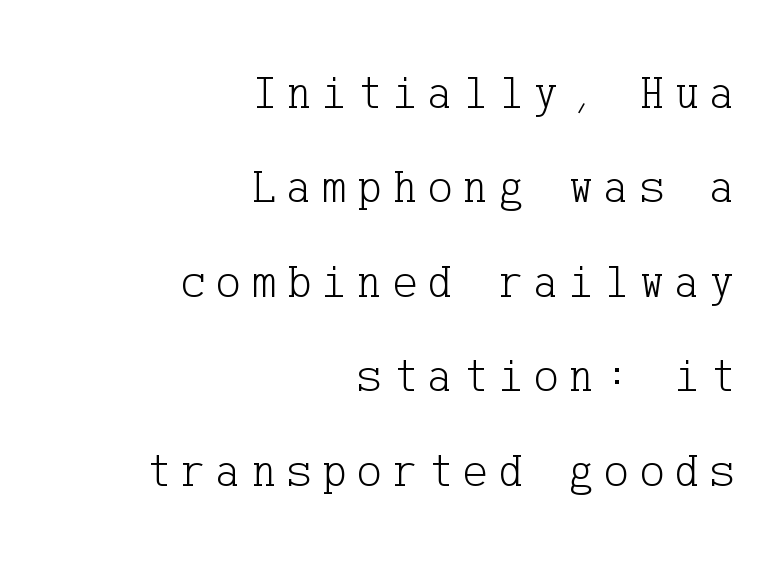
Q: Is the text bold? A: No.
Q: Is the text italic (slanted)? A: No, it is upright.
Q: Is the typeface a serif or a sans-serif typeface? A: Serif.
Q: Is the text underlined? A: No.
Q: How is the paragraph aligned? A: Right-aligned.
Q: Is the spacing between letters normal or unusually wide? A: Unusually wide.
Q: Is the spacing between lines tight, normal or loose? A: Loose.
Q: Width (condensed, normal, or wide)? A: Normal.
Q: Stroke contrast? A: Low.
Q: x-height? A: Medium.
